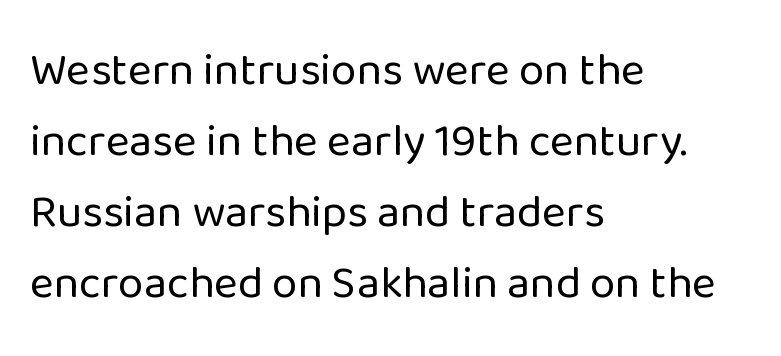
{"serif": "no", "italic": "no", "bold": "no", "weight": "regular", "width": "normal", "stroke_contrast": "low", "x_height": "medium", "monospaced": "no", "underline": "no", "align": "left", "line_spacing": "normal", "line_spacing_ratio": 1.54, "letter_spacing": "normal", "letter_spacing_em": 0.0, "glyph_px": 46}
